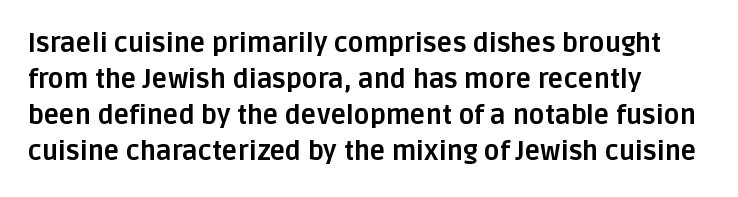
Clear beneath every line of the passage. The typography opts for an upright posture over an oblique one. Evenly set lines give the paragraph a standard silhouette. Standard letterfit; no display-style spreading of the glyphs. The compositor pushed each line to the left boundary.
